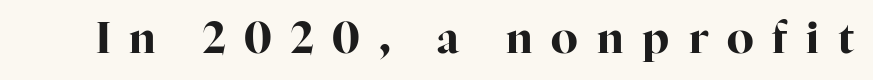
Q: Is the text bold? A: Yes.
Q: Is the text italic (slanted)? A: No, it is upright.
Q: Is the typeface a serif or a sans-serif typeface? A: Serif.
Q: Is the text underlined? A: No.
Q: Is the spacing between letters normal or unusually wide? A: Unusually wide.
Q: Width (condensed, normal, or wide)? A: Normal.
Q: Stroke contrast? A: High.
Q: x-height? A: Medium.
Q: Monospaced? A: No.
